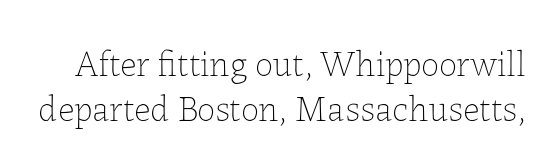
Q: Is the text bold? A: No.
Q: Is the text italic (slanted)? A: No, it is upright.
Q: Is the text underlined? A: No.
Q: Is the spacing between letters normal or unusually wide? A: Normal.
Q: Width (condensed, normal, or wide)? A: Normal.
Q: Stroke contrast? A: Low.
Q: x-height? A: Medium.
Q: Monospaced? A: No.
